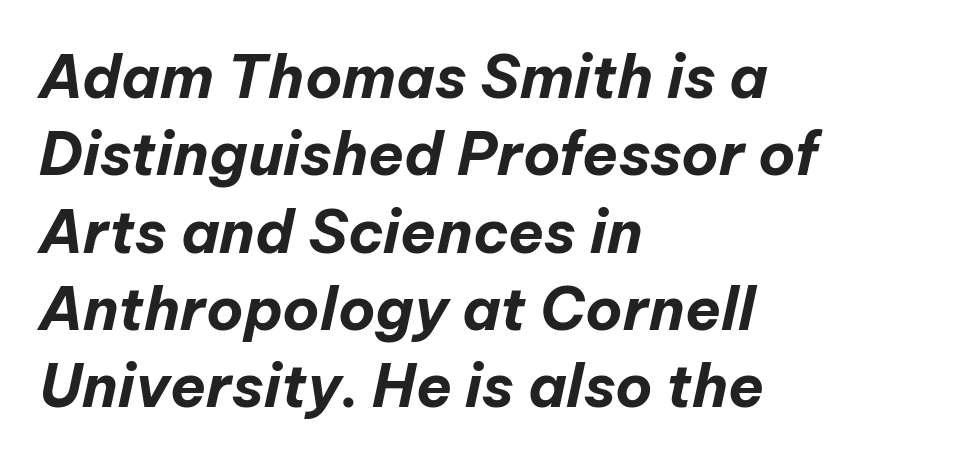
All the whitespace from short lines collects on the right. These lines are rendered in a variable-pitch font. Underlining? Definitely not there. Slanted lettering throughout. Successive baselines arrive at the customary interval. No extra tracking has been applied to these lines.
